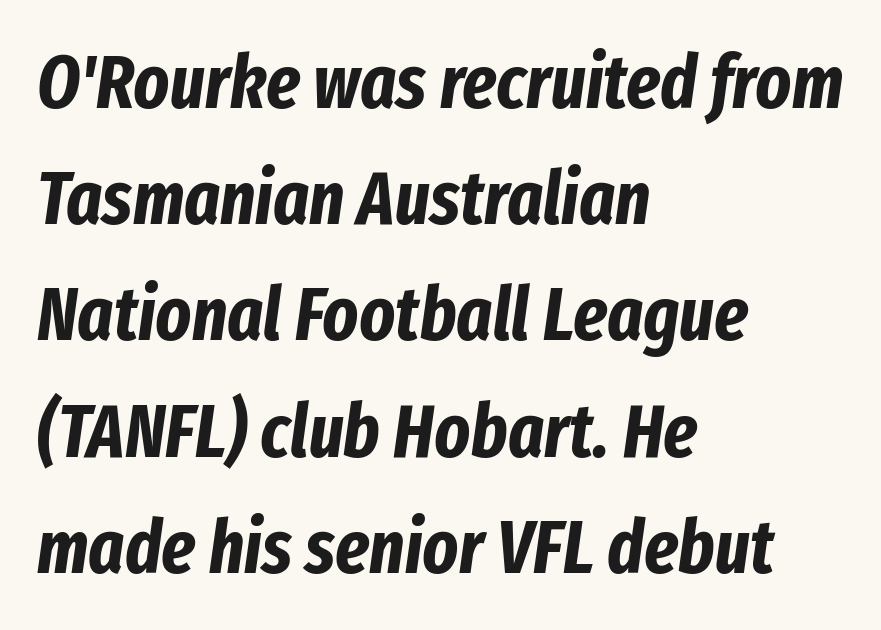
The image shows 75 px bold, condensed type, italic (leaning right); set left-aligned, normal line spacing (1.55x), normal letter spacing, not underlined; low stroke contrast and a medium x-height.
